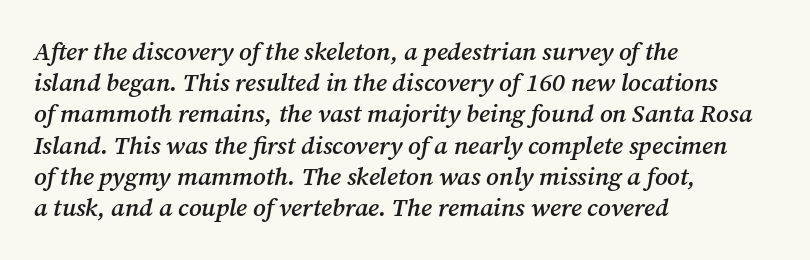
The image shows 25 px text type, italic (leaning right); set left-aligned, normal line spacing (1.25x), normal letter spacing, not underlined.
